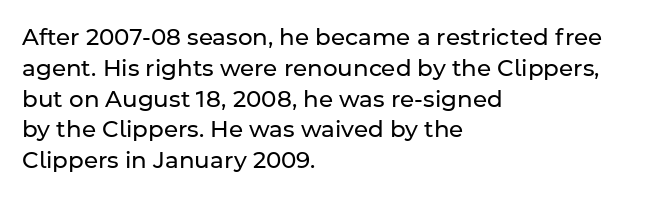
{"italic": "no", "bold": "no", "underline": "no", "align": "left", "line_spacing": "normal", "line_spacing_ratio": 1.34, "letter_spacing": "normal", "letter_spacing_em": 0.0, "glyph_px": 23}
